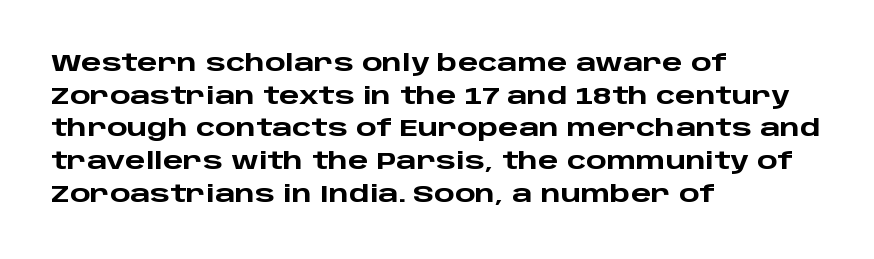
The rendering uses a moderate line-height, typical for paragraphs. The typography opts for an upright posture over an oblique one. Each word holds together tightly as a unit, with standard inter-letter gaps. Left-aligned paragraph, ragged on the right. The sample has been set heavy, in full bold. The string is rendered with underlining switched off.
